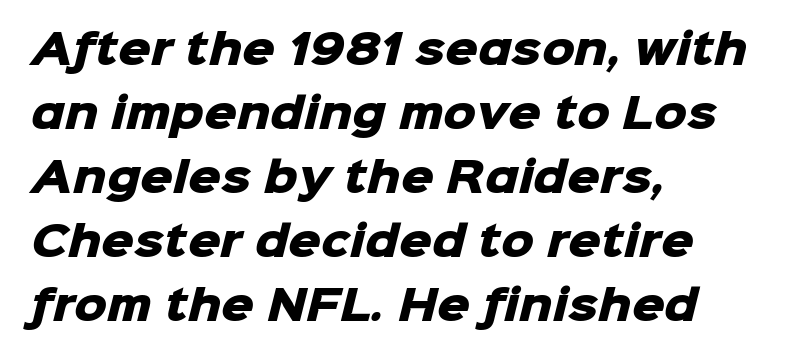
Varying glyph widths throughout — classic text-font behaviour. Typesetter's note: full bold, strokes at maximum text heaviness. All the whitespace from short lines collects on the right. The rendering uses a moderate line-height, typical for paragraphs. Serifs: no, the terminals of the letterforms are clean. Caption: standard tracking, unaltered.
